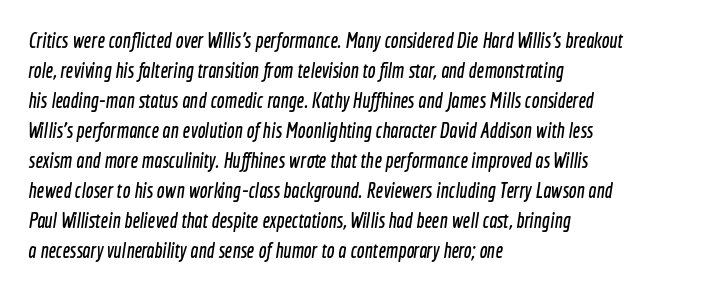
The image shows 21 px text type; set left-aligned, normal line spacing (1.43x), normal letter spacing, not underlined.
